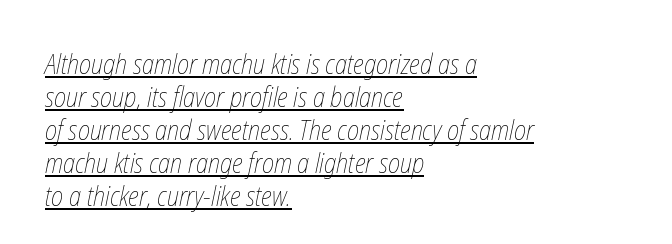
The image shows 27 px text type; set left-aligned, line spacing 1.22x, normal letter spacing, underlined.
